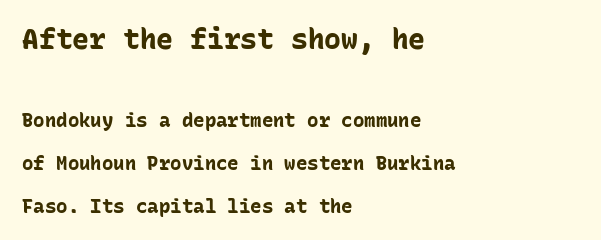
Q: Is the text bold? A: Yes.
Q: Is the text italic (slanted)? A: No, it is upright.
Q: Is the typeface a serif or a sans-serif typeface? A: Sans-serif.
Q: Is the text underlined? A: No.
Q: How is the paragraph aligned? A: Left-aligned.
Q: Is the spacing between letters normal or unusually wide? A: Normal.
Q: Is the spacing between lines tight, normal or loose? A: Loose.
Q: Which block of text is set in a larger size, the first (top) or the second (bottom)? A: The first (top) one.
Q: Width (condensed, normal, or wide)? A: Normal.
Q: Stroke contrast? A: Low.
Q: x-height? A: Medium.
Q: Monospaced? A: Yes.
